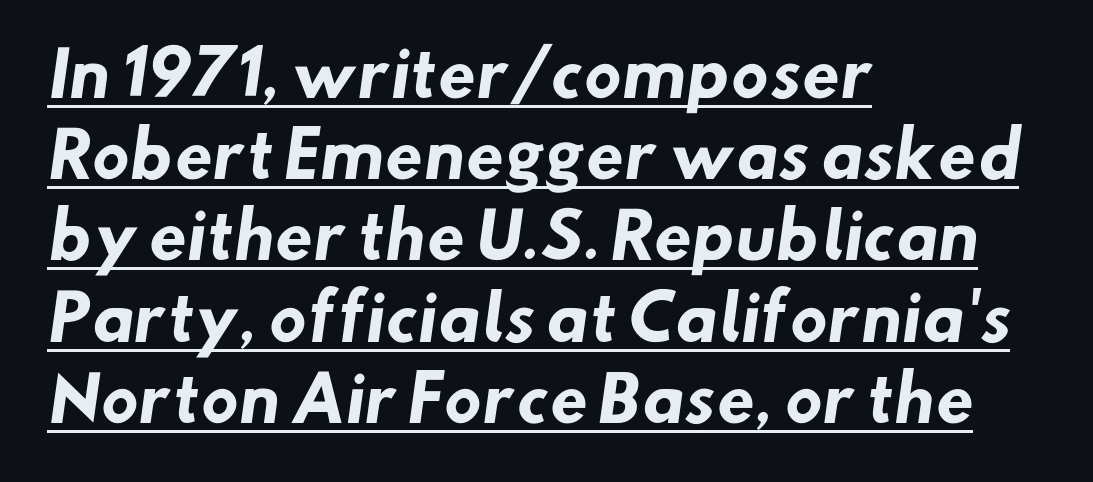
{"serif": "no", "bold": "yes", "weight": "heavy", "width": "normal", "stroke_contrast": "low", "x_height": "small", "monospaced": "no", "underline": "yes", "align": "left", "line_spacing": "normal", "line_spacing_ratio": 1.31, "letter_spacing": "normal", "letter_spacing_em": 0.0, "glyph_px": 62}
